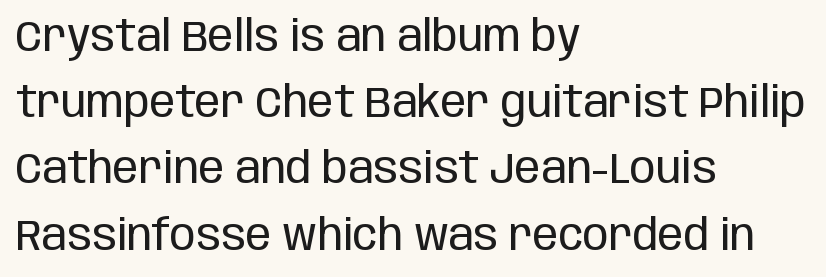
Q: Is the text bold? A: No.
Q: Is the text italic (slanted)? A: No, it is upright.
Q: Is the typeface a serif or a sans-serif typeface? A: Sans-serif.
Q: Is the text underlined? A: No.
Q: How is the paragraph aligned? A: Left-aligned.
Q: Is the spacing between letters normal or unusually wide? A: Normal.
Q: Is the spacing between lines tight, normal or loose? A: Normal.
Q: Width (condensed, normal, or wide)? A: Condensed.
Q: Stroke contrast? A: Low.
Q: x-height? A: Large.
Q: Monospaced? A: No.
